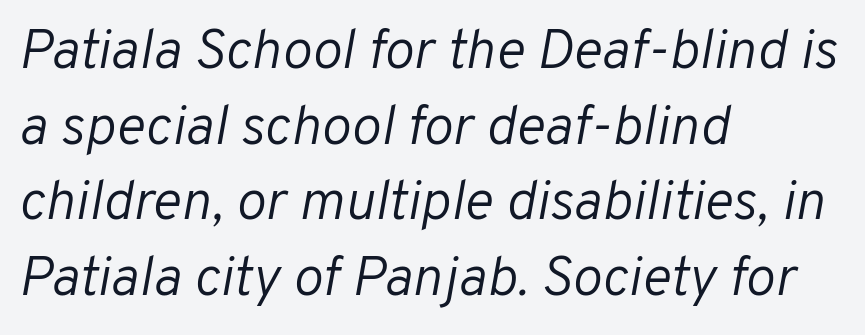
The letters advance in unequal steps, a hallmark of proportional type. Italic? Definitely — the glyphs are oblique. The gaps between neighbouring characters are ordinary and unremarkable. The paragraph shown leans on its left margin. The letterforms sit at book weight or below. Quick note: underline off.
